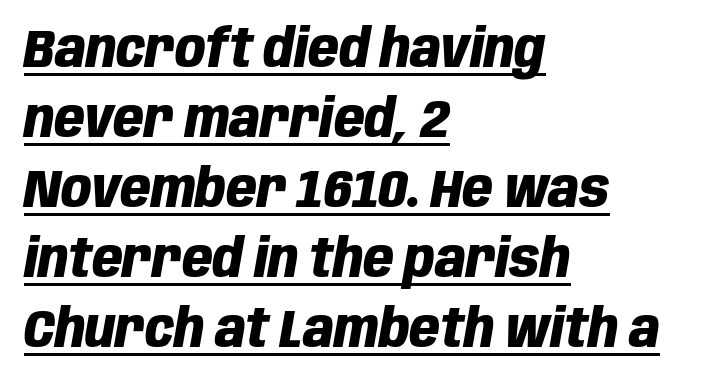
Q: Is the text bold? A: Yes.
Q: Is the text italic (slanted)? A: Yes, it leans right by about 10 degrees.
Q: Is the text underlined? A: Yes.
Q: How is the paragraph aligned? A: Left-aligned.
Q: Is the spacing between letters normal or unusually wide? A: Normal.
Q: Is the spacing between lines tight, normal or loose? A: Normal.
Q: Width (condensed, normal, or wide)? A: Condensed.
Q: Stroke contrast? A: Low.
Q: x-height? A: Large.
Q: Monospaced? A: No.
